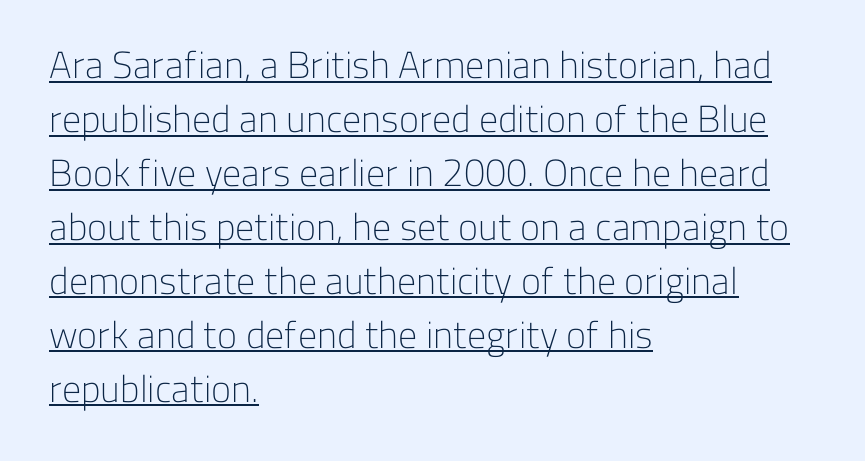
{"serif": "no", "italic": "no", "bold": "no", "weight": "light", "width": "normal", "stroke_contrast": "low", "x_height": "medium", "monospaced": "no", "underline": "yes", "align": "left", "line_spacing": "normal", "line_spacing_ratio": 1.42, "letter_spacing": "normal", "letter_spacing_em": 0.0, "glyph_px": 38}
